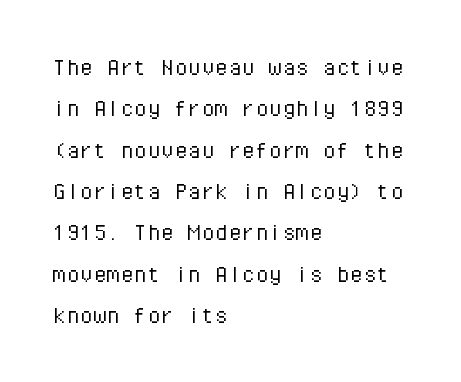
In terms of leading, this rendering sits right in the middle. The lettering stays uniformly vertical, giving the passage a roman look. Decoration check: the copy has no underline. The passage shown is not bold in any degree. How are the letters spaced? Ordinarily, with no added tracking.
